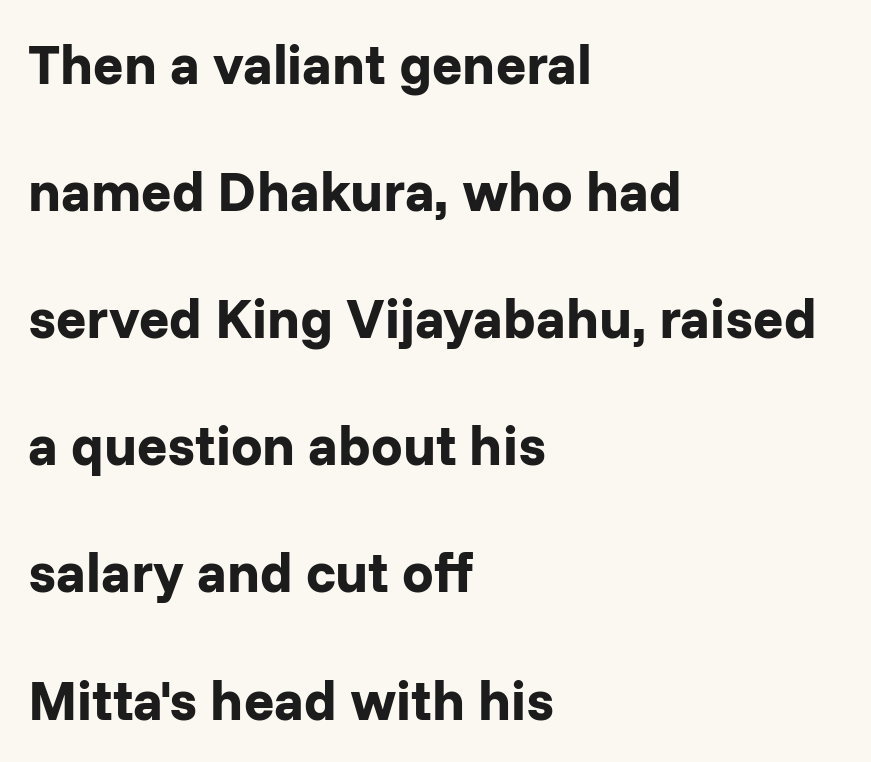
The image shows 56 px bold sans-serif type, upright; set left-aligned, loose line spacing (2.27x), normal letter spacing, not underlined; low stroke contrast and a medium x-height.
